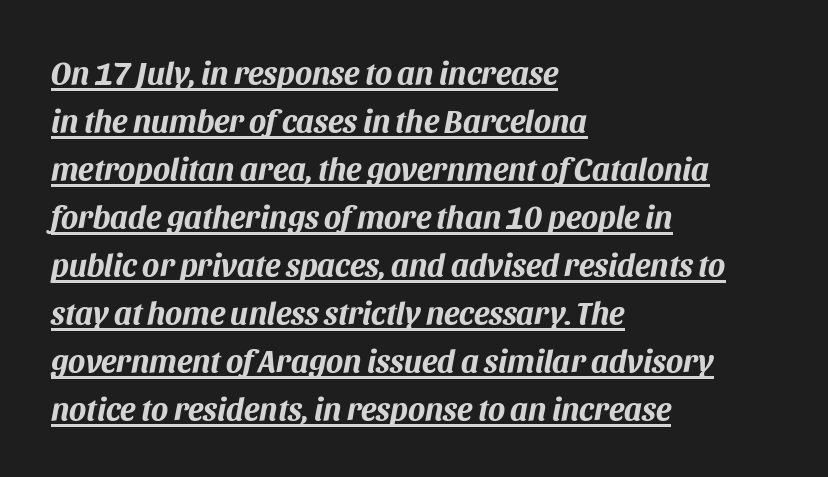
Inter-character spacing is left at the font's built-in metrics. Does a line run under the words? Yes, clearly. The glyphs look as if they've been sheared to an angle. Set as a true bold cut, around the 700 mark.
